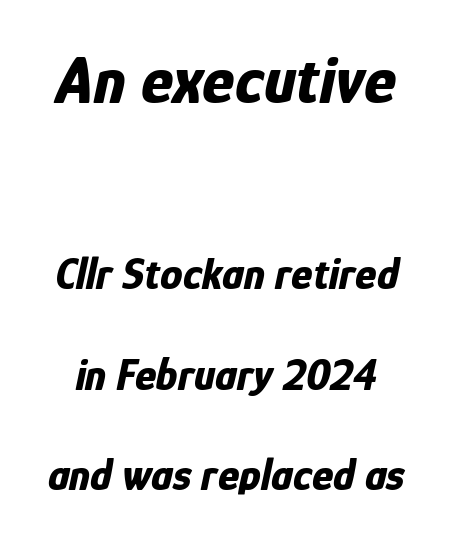
The image shows 68 px bold, condensed type, italic (leaning right); set loose line spacing (2.24x), normal letter spacing, not underlined; the first (top) block is 1.51x larger; low stroke contrast and a medium x-height.
